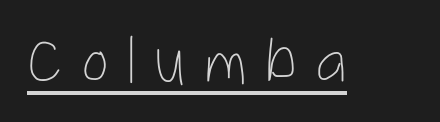
{"italic": "no", "bold": "no", "weight": "thin", "width": "condensed", "stroke_contrast": "low", "x_height": "medium", "monospaced": "no", "underline": "yes", "letter_spacing": "wide", "letter_spacing_em": 0.27, "glyph_px": 67}
